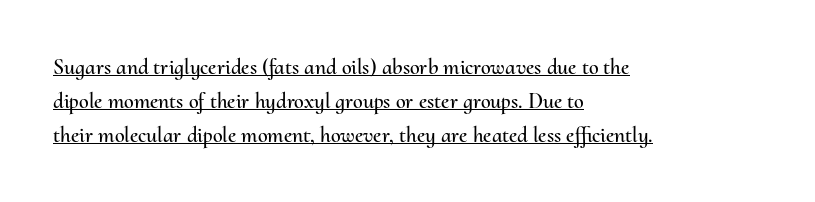
{"italic": "no", "underline": "yes", "align": "left", "line_spacing": "normal", "line_spacing_ratio": 1.54, "letter_spacing": "normal", "letter_spacing_em": 0.0, "glyph_px": 22}
